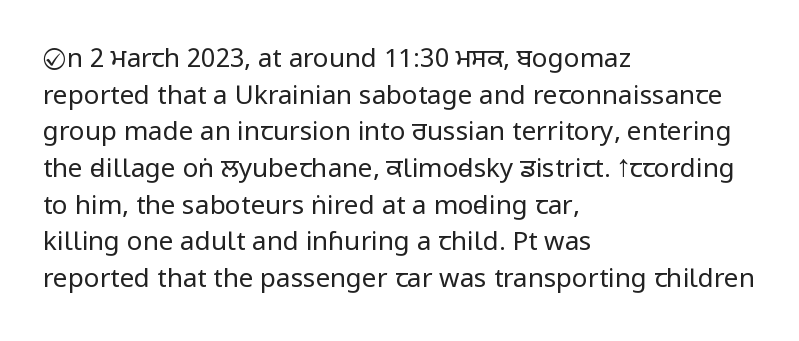
Q: Is the text bold? A: No.
Q: Is the text italic (slanted)? A: No, it is upright.
Q: Is the text underlined? A: No.
Q: How is the paragraph aligned? A: Left-aligned.
Q: Is the spacing between letters normal or unusually wide? A: Normal.
Q: Is the spacing between lines tight, normal or loose? A: Normal.
